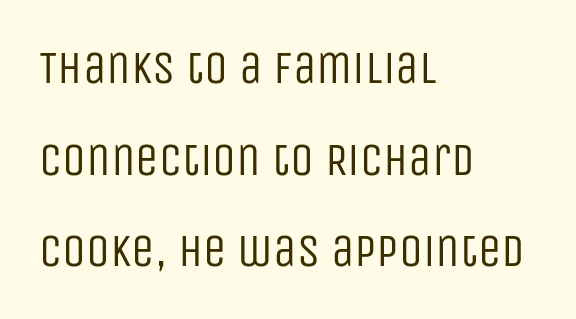
{"serif": "no", "italic": "no", "bold": "no", "weight": "regular", "width": "condensed", "stroke_contrast": "low", "x_height": "large", "monospaced": "no", "underline": "no", "align": "left", "line_spacing": "loose", "line_spacing_ratio": 1.95, "letter_spacing": "normal", "letter_spacing_em": 0.0, "glyph_px": 47}
